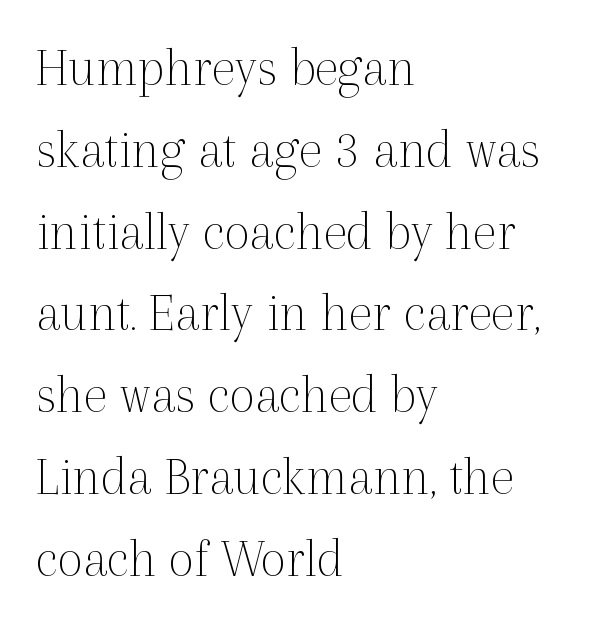
The passage shown is not bold in any degree. Tracking value appears to be zero — textbook default spacing. Yep, those are serifs on the letters. All the whitespace from short lines collects on the right. Quick note: interline space is typical.
